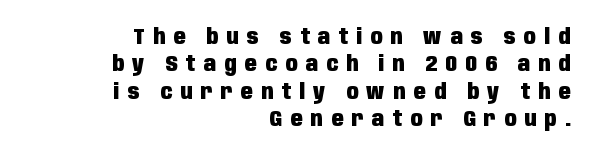
The image shows 22 px bold type, upright; set right-aligned, line spacing 1.24x, unusually wide letter spacing (+0.38 em), not underlined.
